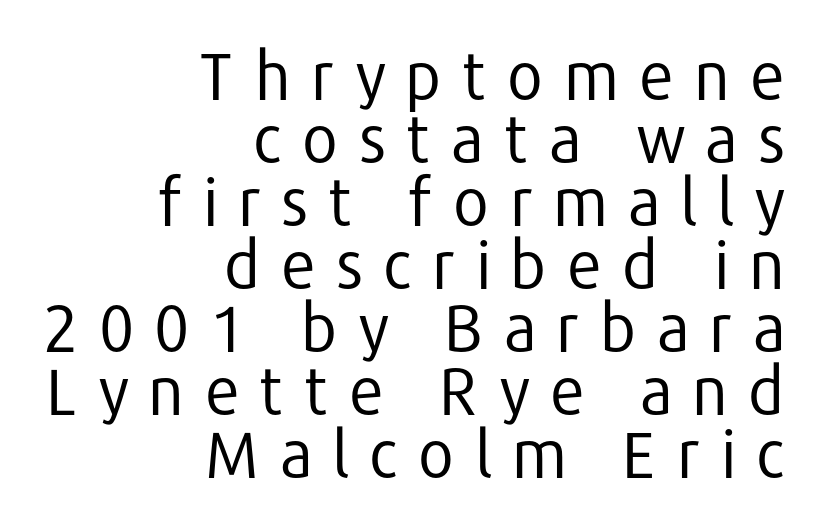
Q: Is the text bold? A: No.
Q: Is the text italic (slanted)? A: No, it is upright.
Q: Is the typeface a serif or a sans-serif typeface? A: Sans-serif.
Q: Is the text underlined? A: No.
Q: How is the paragraph aligned? A: Right-aligned.
Q: Is the spacing between letters normal or unusually wide? A: Unusually wide.
Q: Is the spacing between lines tight, normal or loose? A: Tight.
Q: Width (condensed, normal, or wide)? A: Normal.
Q: Stroke contrast? A: Low.
Q: x-height? A: Medium.
Q: Monospaced? A: No.
